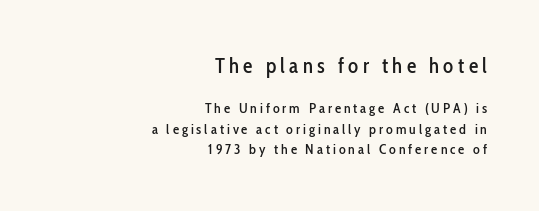
The ragged edge is on the left, which tells us the setting is flush right. The specimen reads as upright at a glance. Between one letter and the next there's a generous, obvious gap. Interline gaps are of average width in this sample.
